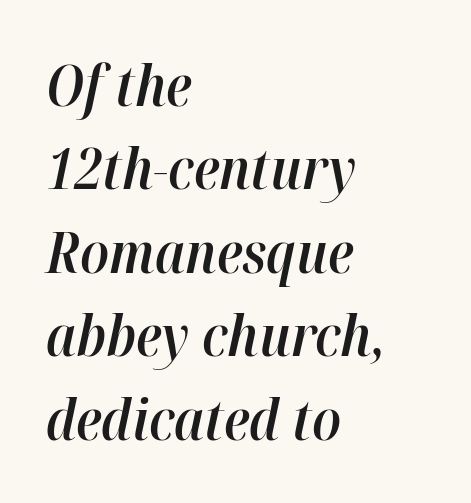
{"italic": "yes", "lean": "right", "slant_degrees": 12, "bold": "semi", "weight": "semibold", "width": "normal", "stroke_contrast": "high", "x_height": "medium", "monospaced": "no", "underline": "no", "align": "left", "line_spacing": "normal", "line_spacing_ratio": 1.49, "letter_spacing": "normal", "letter_spacing_em": 0.0, "glyph_px": 56}
